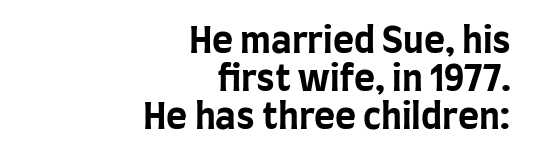
The image shows 36 px bold, condensed sans-serif type, upright; set right-aligned, tight line spacing (1.05x), normal letter spacing, not underlined; low stroke contrast and a large x-height.
